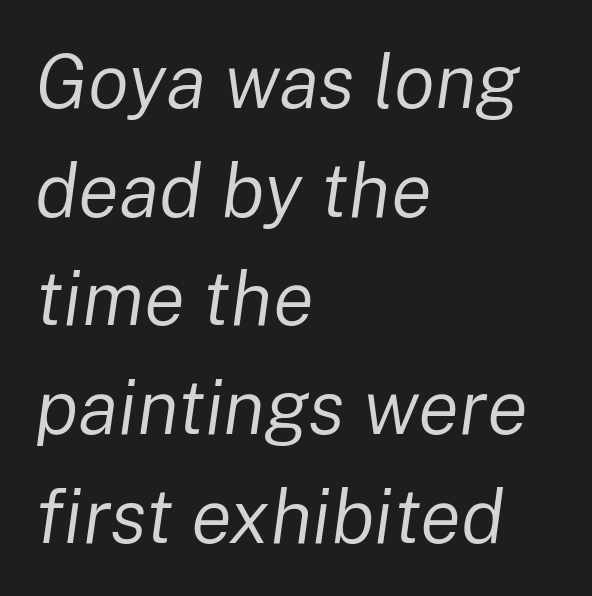
Q: Is the text bold? A: No.
Q: Is the text italic (slanted)? A: Yes, it leans right by about 8 degrees.
Q: Is the text underlined? A: No.
Q: How is the paragraph aligned? A: Left-aligned.
Q: Is the spacing between letters normal or unusually wide? A: Normal.
Q: Is the spacing between lines tight, normal or loose? A: Normal.
Q: Width (condensed, normal, or wide)? A: Normal.
Q: Stroke contrast? A: Low.
Q: x-height? A: Medium.
Q: Monospaced? A: No.
